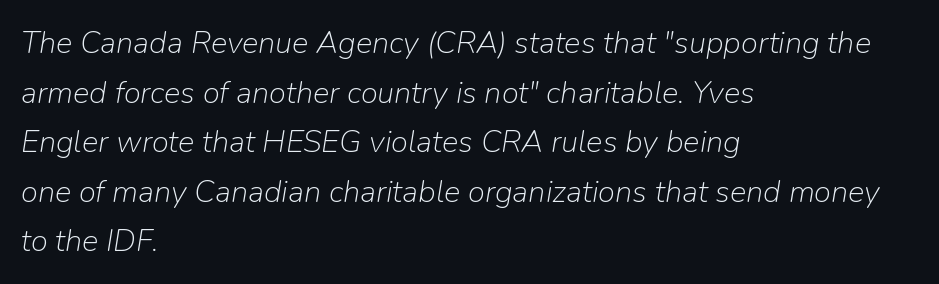
{"italic": "yes", "lean": "right", "slant_degrees": 9, "bold": "no", "weight": "light", "width": "normal", "stroke_contrast": "low", "x_height": "medium", "monospaced": "no", "underline": "no", "align": "left", "line_spacing": "normal", "line_spacing_ratio": 1.6, "letter_spacing": "normal", "letter_spacing_em": 0.0, "glyph_px": 31}
